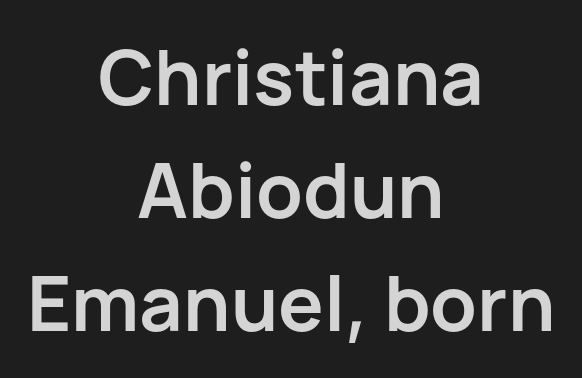
Heft: maximum for text — a bold. Typographically, this falls in the sans-serif category. Caption: standard tracking, unaltered. Reading down the block, each line starts at a different indent, mirrored at its end. The string is rendered with underlining switched off.
